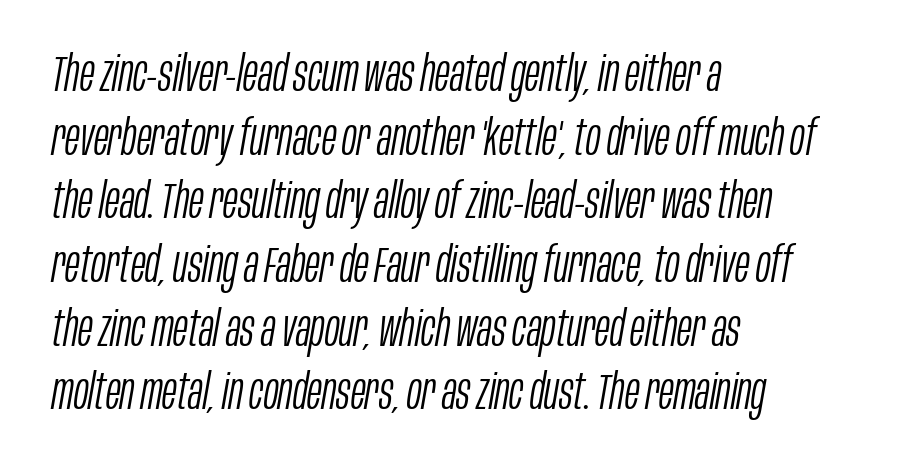
Q: Is the text bold? A: No.
Q: Is the text italic (slanted)? A: Yes, it leans right by about 10 degrees.
Q: Is the text underlined? A: No.
Q: How is the paragraph aligned? A: Left-aligned.
Q: Is the spacing between letters normal or unusually wide? A: Normal.
Q: Is the spacing between lines tight, normal or loose? A: Normal.
Q: Width (condensed, normal, or wide)? A: Condensed.
Q: Stroke contrast? A: Low.
Q: x-height? A: Large.
Q: Monospaced? A: No.
